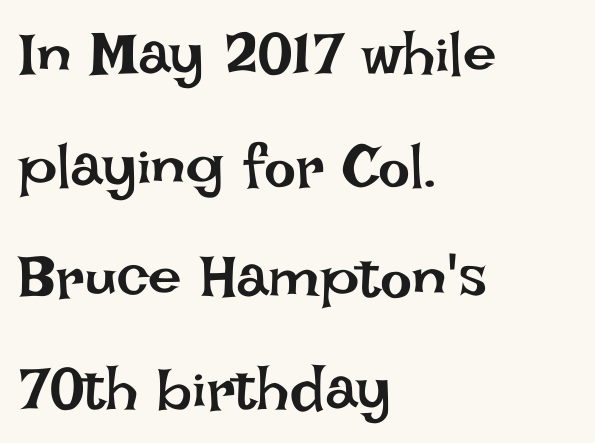
{"italic": "no", "bold": "no", "weight": "regular", "width": "normal", "stroke_contrast": "low", "x_height": "large", "monospaced": "no", "underline": "no", "align": "left", "line_spacing_ratio": 1.86, "letter_spacing": "normal", "letter_spacing_em": 0.0, "glyph_px": 60}
